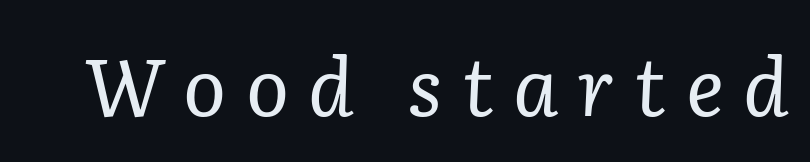
{"serif": "yes", "italic": "yes", "lean": "right", "slant_degrees": 2, "bold": "no", "weight": "regular", "width": "normal", "stroke_contrast": "low", "x_height": "medium", "monospaced": "no", "underline": "no", "letter_spacing": "wide", "letter_spacing_em": 0.24, "glyph_px": 80}
